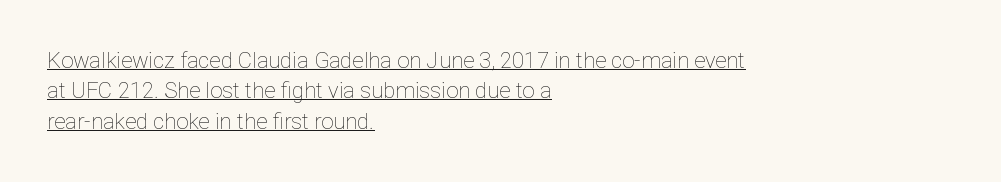
Standard letterfit; no display-style spreading of the glyphs. The rendering anchors every line to the left-hand side. The letters stand upright; this is a roman face. The specimen includes a rule beneath the text block's lines.
